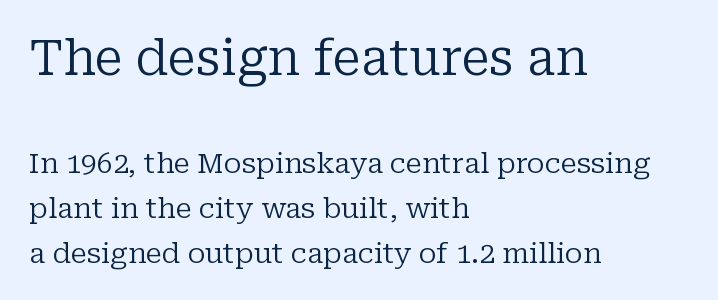
Notice how the stems are strictly vertical — no italics here. What stands out about the letter spacing? Nothing — it is the standard amount. A normal amount of white space separates one row of letters from the next. Looks like regular typesetting: each glyph gets only the width it needs. Size hierarchy here favors the leading block over the trailing one.
